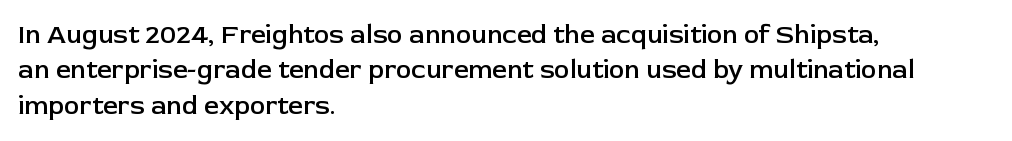
Quick note: underline off. Is the letter spacing exaggerated? No — it looks like the ordinary default. Each new line begins a customary step beneath the previous one. Its strokes are somewhat broadened, the hallmark of semibold type.
